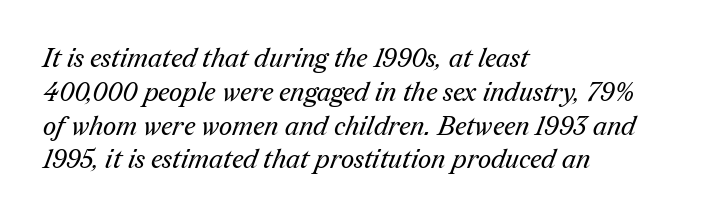
{"bold": "no", "underline": "no", "align": "left", "line_spacing": "normal", "line_spacing_ratio": 1.3, "letter_spacing": "normal", "letter_spacing_em": 0.0, "glyph_px": 26}
